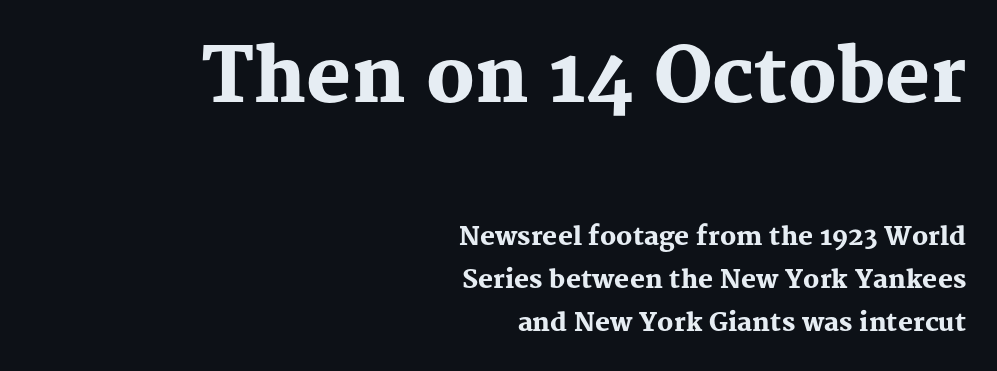
The words here are not underlined. In CSS terms this would be text-align: right. Observe the ordinary spacing: letters are neighbours, not strangers. Every letter is thick-stroked: bold, no question.
